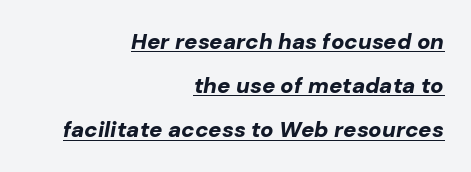
{"italic": "yes", "lean": "right", "slant_degrees": 10, "bold": "yes", "underline": "yes", "align": "right", "line_spacing": "loose", "line_spacing_ratio": 2.01, "letter_spacing": "normal", "letter_spacing_em": 0.0, "glyph_px": 22}
